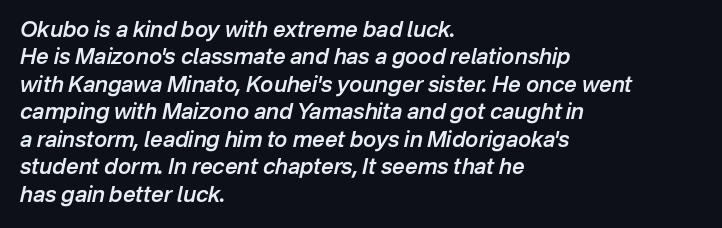
Q: Is the text bold? A: Semi-bold.
Q: Is the text italic (slanted)? A: Yes, it leans right by about 12 degrees.
Q: Is the text underlined? A: No.
Q: How is the paragraph aligned? A: Left-aligned.
Q: Is the spacing between letters normal or unusually wide? A: Normal.
Q: Is the spacing between lines tight, normal or loose? A: Normal.
